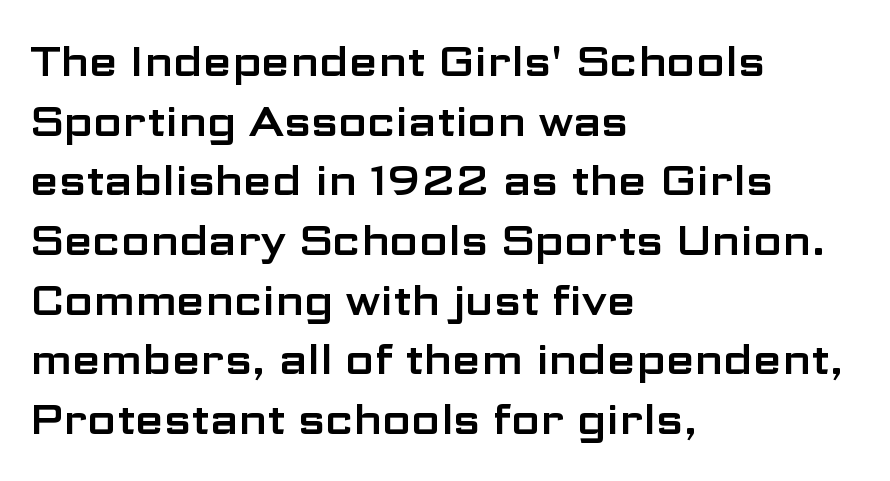
The image shows 42 px wide sans-serif type, upright; set left-aligned, normal line spacing (1.42x), normal letter spacing, not underlined; low stroke contrast and a medium x-height.
